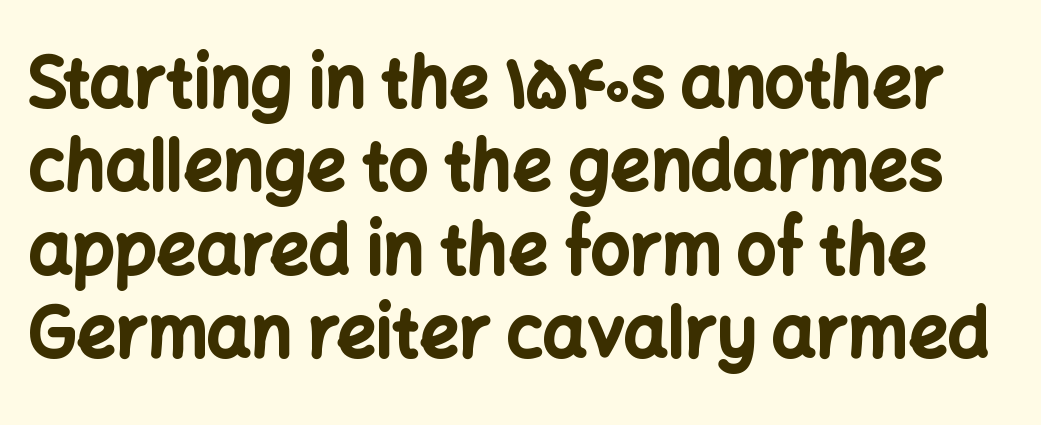
Q: Is the text bold? A: Yes.
Q: Is the text italic (slanted)? A: No, it is upright.
Q: Is the typeface a serif or a sans-serif typeface? A: Sans-serif.
Q: Is the text underlined? A: No.
Q: Is the spacing between letters normal or unusually wide? A: Normal.
Q: Width (condensed, normal, or wide)? A: Normal.
Q: Stroke contrast? A: Low.
Q: x-height? A: Medium.
Q: Monospaced? A: No.
